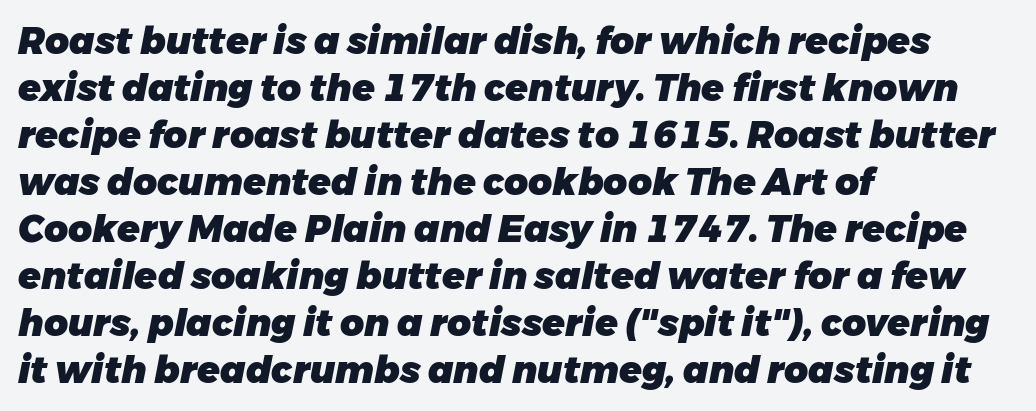
{"italic": "yes", "lean": "right", "slant_degrees": 11, "bold": "yes", "weight": "heavy", "width": "normal", "stroke_contrast": "low", "x_height": "medium", "monospaced": "no", "underline": "no", "align": "left", "line_spacing": "normal", "line_spacing_ratio": 1.27, "letter_spacing": "normal", "letter_spacing_em": 0.0, "glyph_px": 37}
